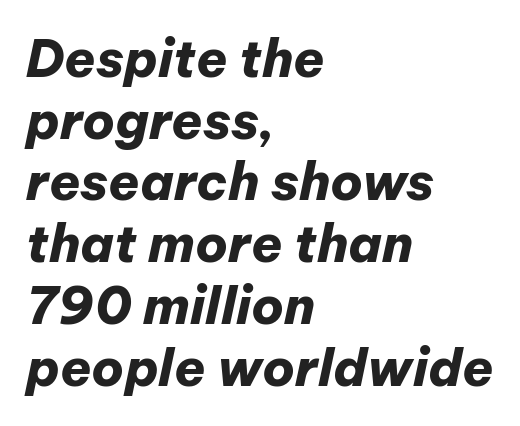
Designer's note — italics engaged. There is no visible air inserted between adjacent glyphs. In terms of weight, the rendering is a true, heavy bold. You could not count columns in this text — the font is proportionally spaced. Layout note: lines flush left.
